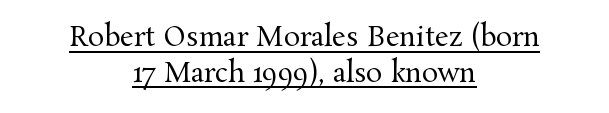
The image shows 27 px text type, upright; set centered, normal line spacing (1.32x), normal letter spacing, underlined.
